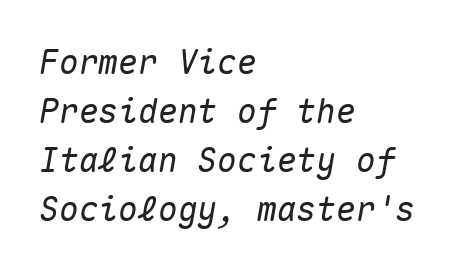
The image shows 33 px text type, italic (leaning right), monospaced; set left-aligned, normal line spacing (1.48x), normal letter spacing, not underlined; medium stroke contrast and a medium x-height.
